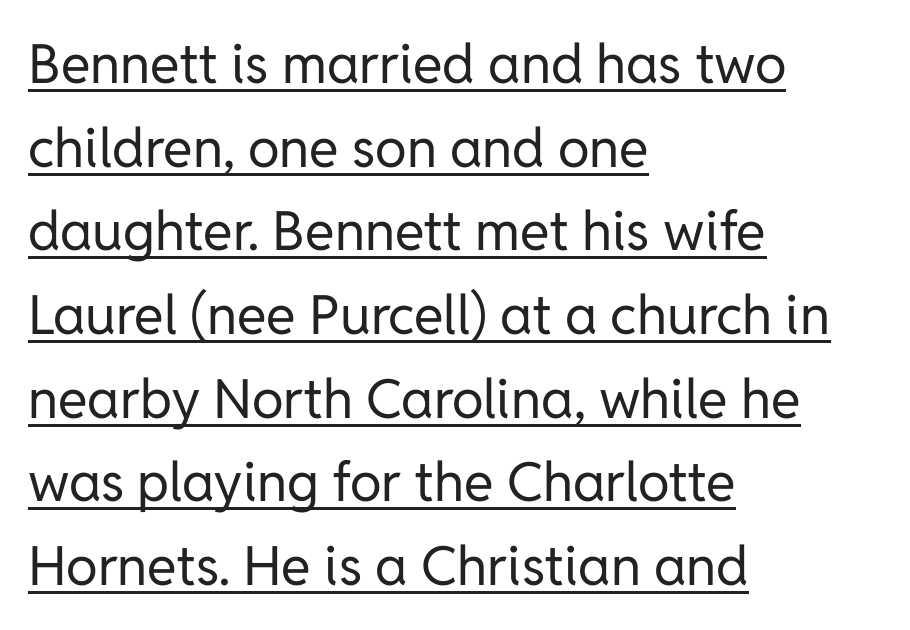
Q: Is the text bold? A: No.
Q: Is the text italic (slanted)? A: No, it is upright.
Q: Is the typeface a serif or a sans-serif typeface? A: Sans-serif.
Q: Is the text underlined? A: Yes.
Q: How is the paragraph aligned? A: Left-aligned.
Q: Is the spacing between letters normal or unusually wide? A: Normal.
Q: Is the spacing between lines tight, normal or loose? A: Normal.
Q: Width (condensed, normal, or wide)? A: Normal.
Q: Stroke contrast? A: Low.
Q: x-height? A: Medium.
Q: Monospaced? A: No.
